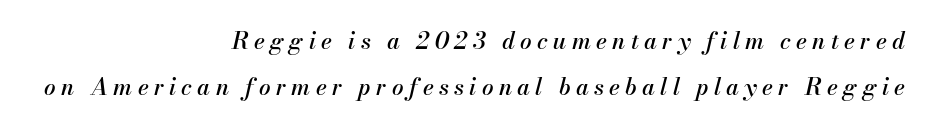
The image shows 23 px text type, italic (leaning right); set right-aligned, loose line spacing (2.01x), unusually wide letter spacing (+0.23 em), not underlined.
